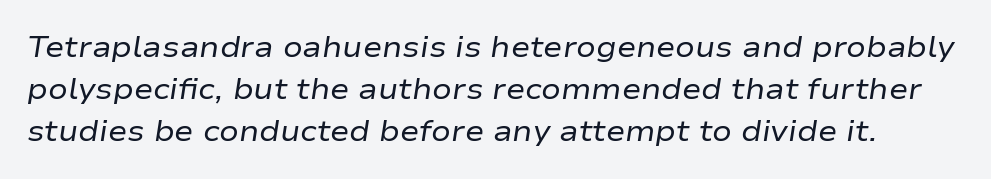
{"italic": "yes", "lean": "right", "slant_degrees": 9, "bold": "no", "weight": "regular", "width": "wide", "stroke_contrast": "low", "x_height": "medium", "monospaced": "no", "underline": "no", "line_spacing": "normal", "line_spacing_ratio": 1.44, "letter_spacing": "normal", "letter_spacing_em": 0.0, "glyph_px": 29}
